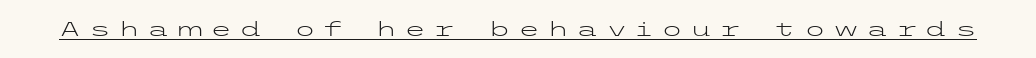
{"italic": "no", "bold": "no", "underline": "yes", "letter_spacing": "wide", "letter_spacing_em": 0.37, "glyph_px": 20}
